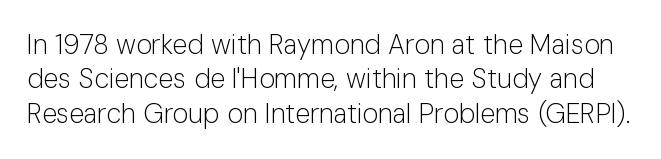
The image shows 27 px text type, upright; set normal line spacing (1.27x), normal letter spacing, not underlined.
